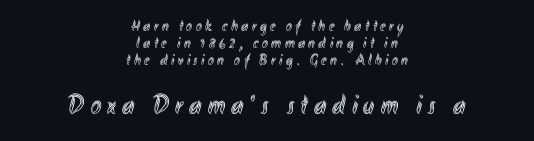
Q: Is the text italic (slanted)? A: Yes.
Q: Is the text underlined? A: No.
Q: How is the paragraph aligned? A: Centered.
Q: Is the spacing between letters normal or unusually wide? A: Unusually wide.
Q: Is the spacing between lines tight, normal or loose? A: Tight.
Q: Which block of text is set in a larger size, the first (top) or the second (bottom)? A: The second (bottom) one.
Q: Width (condensed, normal, or wide)? A: Condensed.
Q: x-height? A: Small.
Q: Monospaced? A: No.
